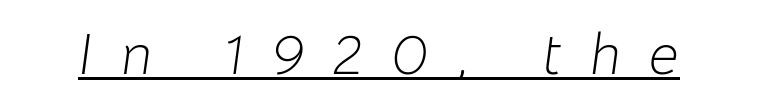
Q: Is the text bold? A: No.
Q: Is the text italic (slanted)? A: Yes, it leans right by about 8 degrees.
Q: Is the text underlined? A: Yes.
Q: Is the spacing between letters normal or unusually wide? A: Unusually wide.
Q: Width (condensed, normal, or wide)? A: Normal.
Q: Stroke contrast? A: Low.
Q: x-height? A: Medium.
Q: Monospaced? A: No.
